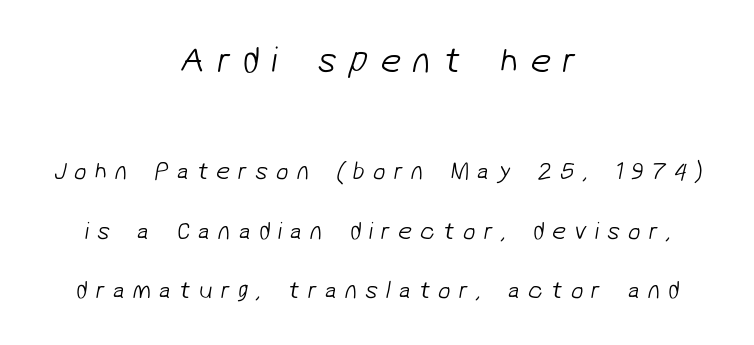
The face looks like a standard text weight, possibly lighter. Regarding leading, the lines here are spaced well apart. Where is the straight margin? There isn't one; the lines are centered. Proportional: the letters do not fall into vertical columns. Serifs: no, the terminals of the letterforms are clean. Lines of text with bare space underneath.
